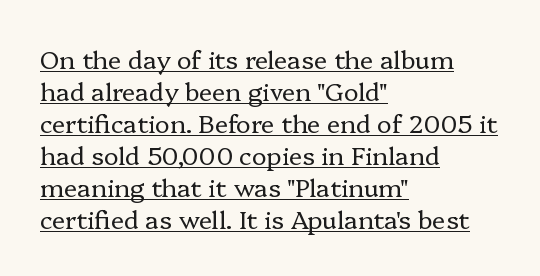
A typesetter would call this leading conventional body-copy spacing. Ordinary non-slanted type is in use. Honestly, the underline is the first thing you notice here. Ink coverage per letter is moderate at most. Left-aligned paragraph, ragged on the right.
